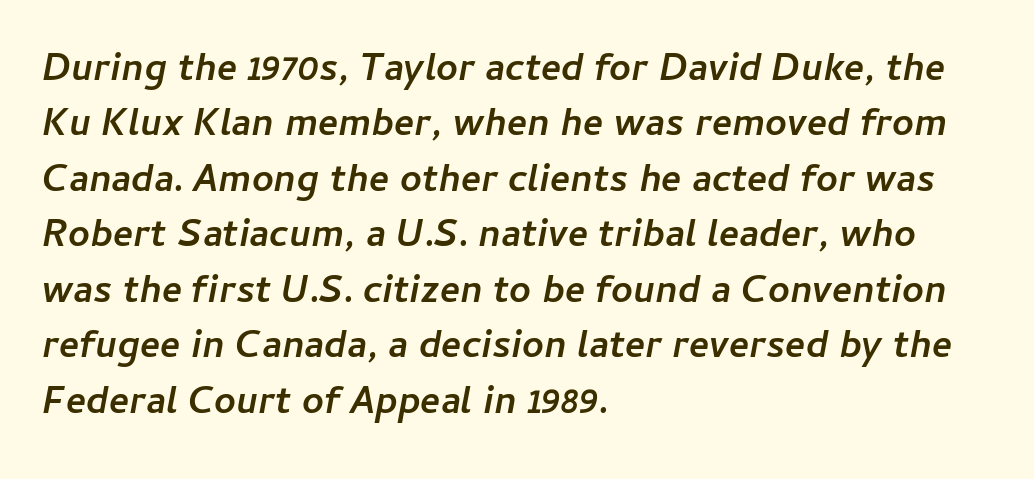
Q: Is the text bold? A: Yes.
Q: Is the text italic (slanted)? A: Yes, it leans right by about 11 degrees.
Q: Is the text underlined? A: No.
Q: How is the paragraph aligned? A: Left-aligned.
Q: Is the spacing between letters normal or unusually wide? A: Normal.
Q: Is the spacing between lines tight, normal or loose? A: Normal.
Q: Width (condensed, normal, or wide)? A: Normal.
Q: Stroke contrast? A: Low.
Q: x-height? A: Medium.
Q: Monospaced? A: No.
